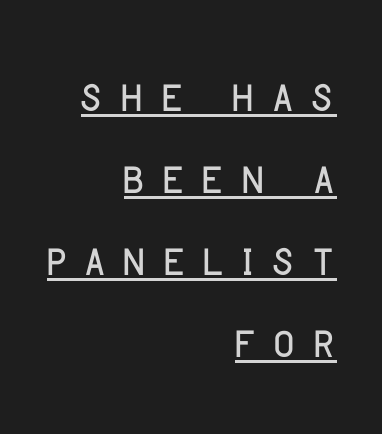
Q: Is the text italic (slanted)? A: No, it is upright.
Q: Is the typeface a serif or a sans-serif typeface? A: Sans-serif.
Q: Is the text underlined? A: Yes.
Q: How is the paragraph aligned? A: Right-aligned.
Q: Is the spacing between letters normal or unusually wide? A: Unusually wide.
Q: Is the spacing between lines tight, normal or loose? A: Normal.
Q: Width (condensed, normal, or wide)? A: Condensed.
Q: Stroke contrast? A: Low.
Q: x-height? A: Large.
Q: Monospaced? A: No.
